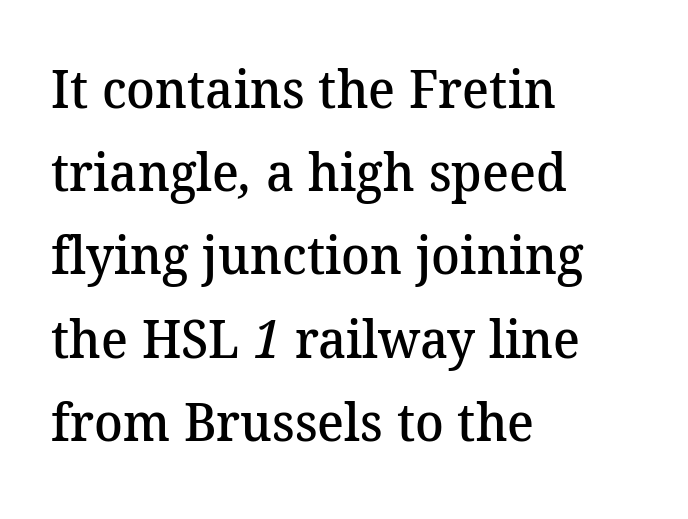
Does the type have serifs? Yes, each stem ends in a small foot. Only glyphs here, with clear space below each row. The leading is moderate, giving the passage an even texture. Bold? Not quite — semibold, heavier than regular but stopping short. Every row of glyphs begins at an identical x-position on the left.
